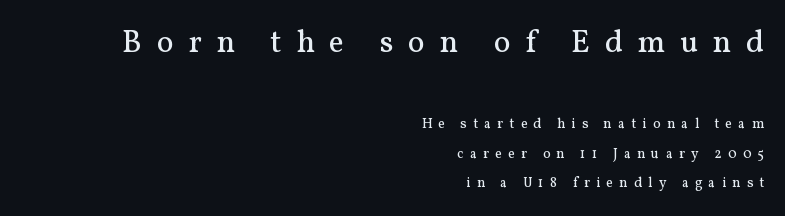
Designer's note — italics off, roman on. The foot of each line stays bare and open. Casual observation: everything's shoved over to the right. The rendering uses natural spacing where letterforms have individual widths. Heft: none added — not bold. The vertical gap from one line to the next is large.
